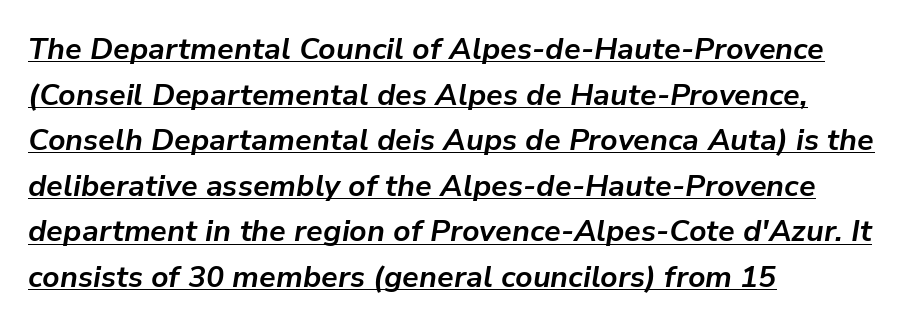
The image shows 30 px bold type, italic (leaning right); set left-aligned, normal line spacing (1.52x), normal letter spacing, underlined; low stroke contrast and a medium x-height.
